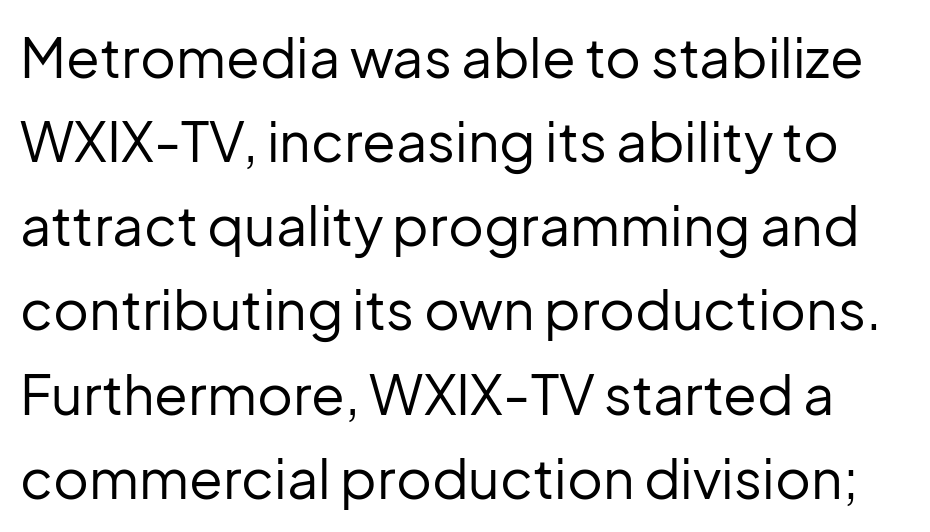
The image shows 55 px regular-weight sans-serif type, upright; set normal line spacing (1.53x), normal letter spacing, not underlined; low stroke contrast and a medium x-height.
